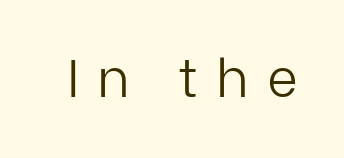
Q: Is the text bold? A: No.
Q: Is the text italic (slanted)? A: No, it is upright.
Q: Is the typeface a serif or a sans-serif typeface? A: Sans-serif.
Q: Is the text underlined? A: No.
Q: Is the spacing between letters normal or unusually wide? A: Unusually wide.
Q: Width (condensed, normal, or wide)? A: Normal.
Q: Stroke contrast? A: Low.
Q: x-height? A: Medium.
Q: Monospaced? A: No.
